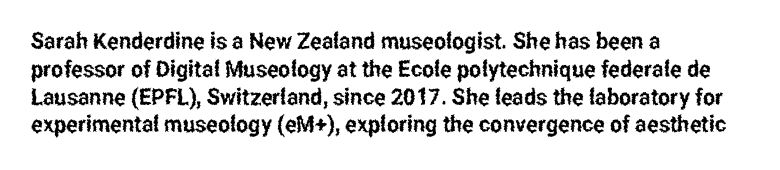
{"italic": "no", "underline": "no", "align": "left", "line_spacing_ratio": 1.21, "letter_spacing": "normal", "letter_spacing_em": 0.0, "glyph_px": 23}
